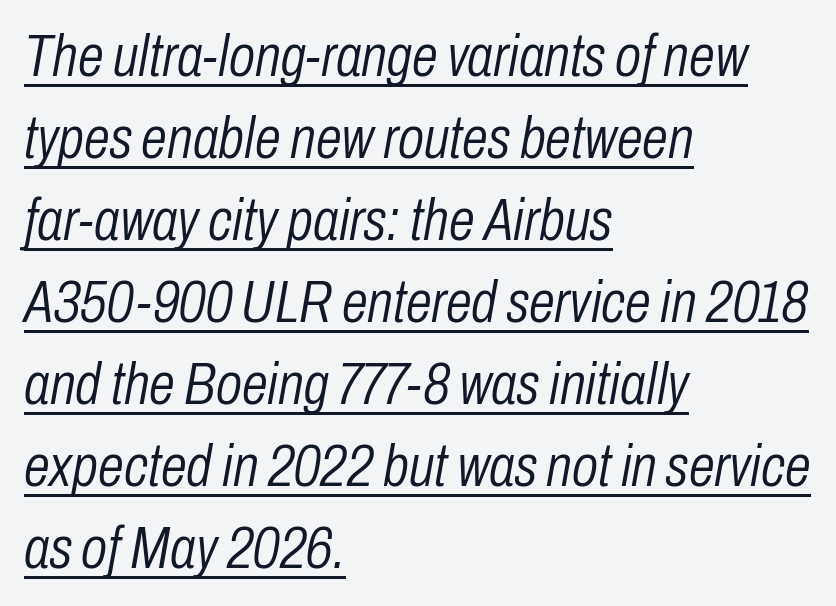
Each new line begins a customary step beneath the previous one. Ink coverage per letter is moderate at most. The specimen reads as italic at a glance. The paragraph has a hard left edge and a soft right edge.
